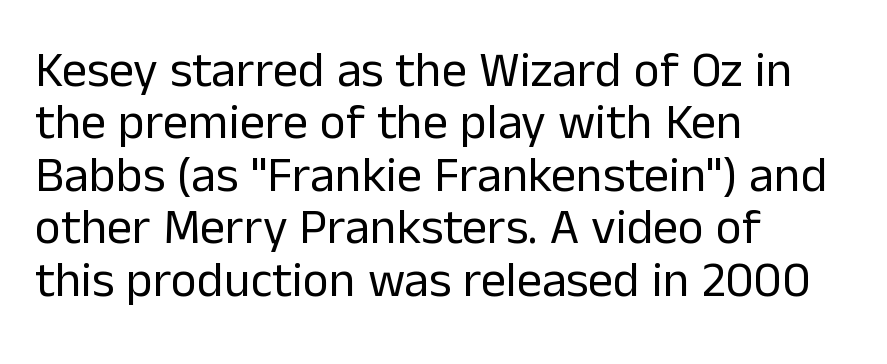
Q: Is the text bold? A: No.
Q: Is the text italic (slanted)? A: No, it is upright.
Q: Is the typeface a serif or a sans-serif typeface? A: Sans-serif.
Q: Is the text underlined? A: No.
Q: How is the paragraph aligned? A: Left-aligned.
Q: Is the spacing between letters normal or unusually wide? A: Normal.
Q: Is the spacing between lines tight, normal or loose? A: Tight.
Q: Width (condensed, normal, or wide)? A: Normal.
Q: Stroke contrast? A: Low.
Q: x-height? A: Medium.
Q: Monospaced? A: No.
